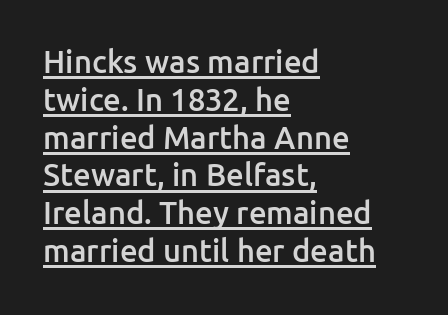
{"serif": "no", "italic": "no", "bold": "semi", "weight": "semibold", "width": "normal", "stroke_contrast": "low", "x_height": "medium", "monospaced": "no", "underline": "yes", "align": "left", "line_spacing_ratio": 1.22, "letter_spacing": "normal", "letter_spacing_em": 0.0, "glyph_px": 31}
